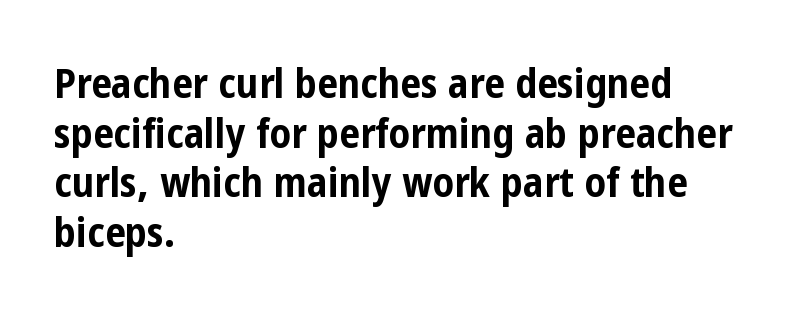
{"serif": "no", "italic": "no", "bold": "yes", "weight": "bold", "width": "condensed", "stroke_contrast": "low", "x_height": "medium", "monospaced": "no", "underline": "no", "align": "left", "line_spacing_ratio": 1.21, "letter_spacing": "normal", "letter_spacing_em": 0.0, "glyph_px": 41}
